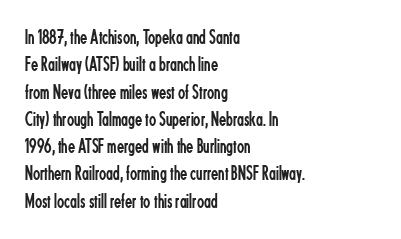
The image shows 21 px text type, upright; set left-aligned, normal line spacing (1.3x), normal letter spacing, not underlined.
